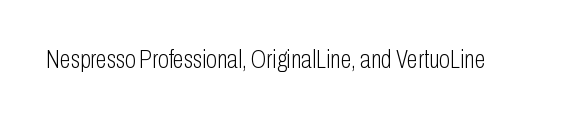
The rendering keeps characters at their native spacing. The font sits on the lighter half of the weight spectrum, regular included. Quick note: underline off. Is there any slant? The stems are plumb.
